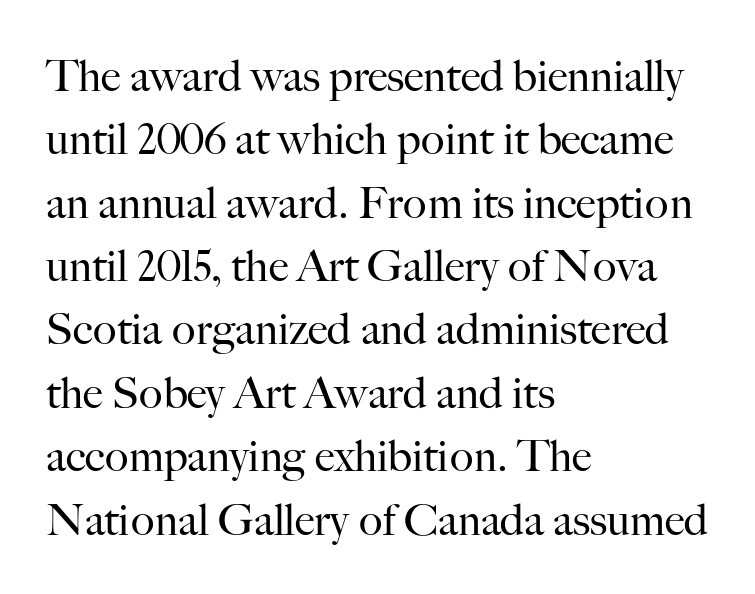
{"serif": "yes", "italic": "no", "bold": "no", "weight": "regular", "width": "normal", "stroke_contrast": "high", "x_height": "small", "monospaced": "no", "underline": "no", "align": "left", "line_spacing": "normal", "line_spacing_ratio": 1.44, "letter_spacing": "normal", "letter_spacing_em": 0.0, "glyph_px": 44}
